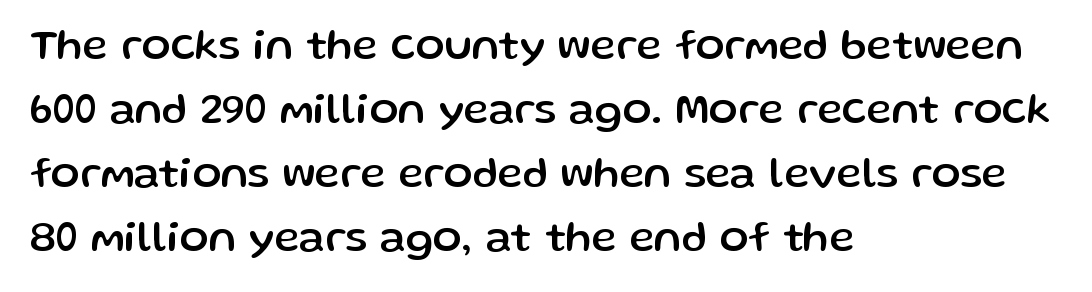
{"serif": "no", "italic": "no", "width": "normal", "stroke_contrast": "low", "x_height": "medium", "monospaced": "no", "underline": "no", "align": "left", "line_spacing": "normal", "line_spacing_ratio": 1.49, "letter_spacing": "normal", "letter_spacing_em": 0.0, "glyph_px": 43}
